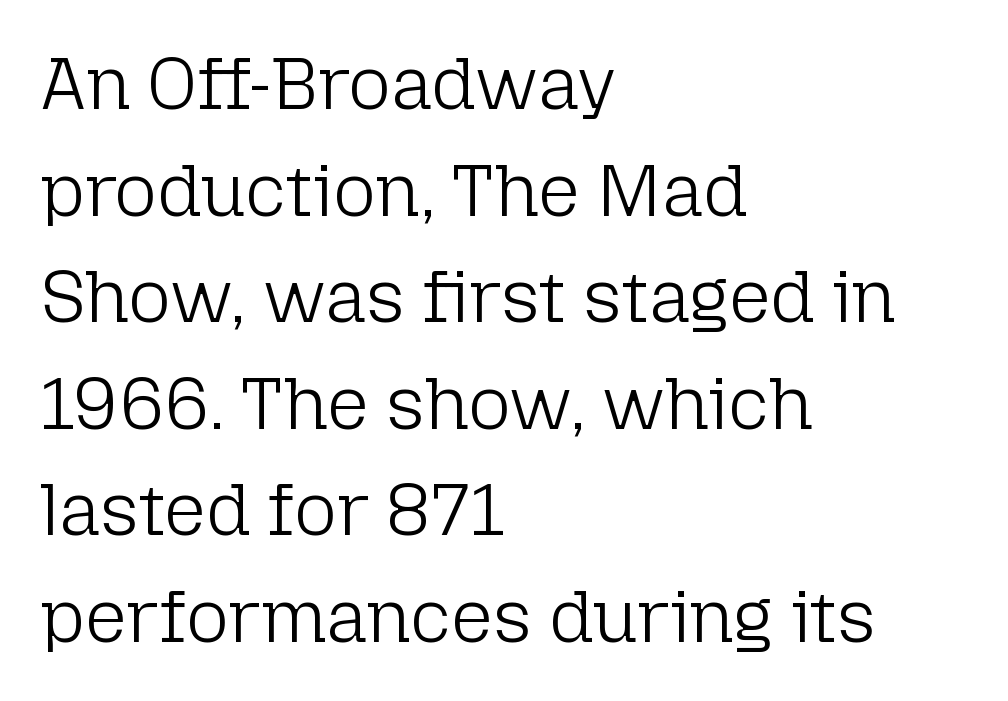
{"serif": "no", "italic": "no", "bold": "no", "weight": "light", "width": "normal", "stroke_contrast": "low", "x_height": "medium", "monospaced": "no", "underline": "no", "align": "left", "line_spacing": "normal", "line_spacing_ratio": 1.46, "letter_spacing": "normal", "letter_spacing_em": 0.0, "glyph_px": 73}
